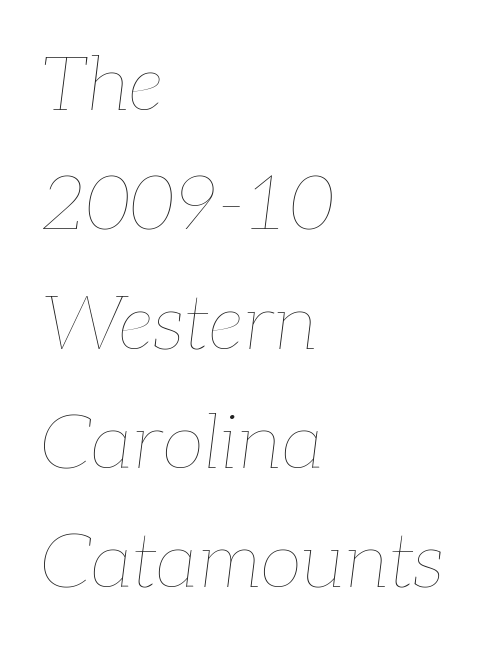
The image shows 77 px thin type, italic (leaning right); set left-aligned, normal line spacing (1.55x), normal letter spacing, not underlined; low stroke contrast and a medium x-height.
